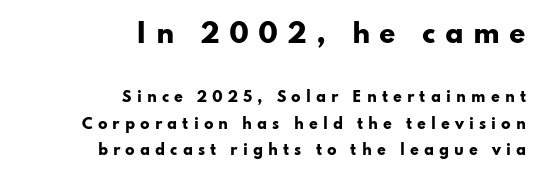
{"italic": "no", "bold": "yes", "underline": "no", "align": "right", "line_spacing_ratio": 1.87, "letter_spacing": "wide", "letter_spacing_em": 0.36, "larger_block": "first", "size_ratio": 1.86, "glyph_px": 26}
